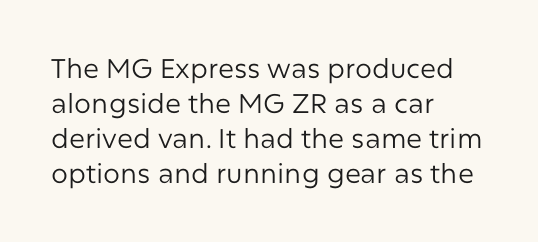
Style check: upright. Plain, unruled lines of type. The paragraph has a hard left edge and a soft right edge. This rendering leaves character spacing at its baseline value. A typesetter would call this leading conventional body-copy spacing. These glyphs show unthickened strokes, regular width or finer.
